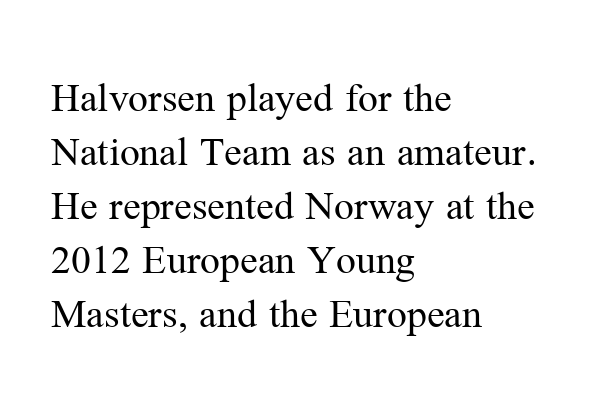
The paragraph has a hard left edge and a soft right edge. A typesetter would mark this as roman, not italic. Proportional: the letters do not fall into vertical columns. This sample uses plain, unmodified letter spacing. No letter is thick-stroked: the sample isn't bold.
